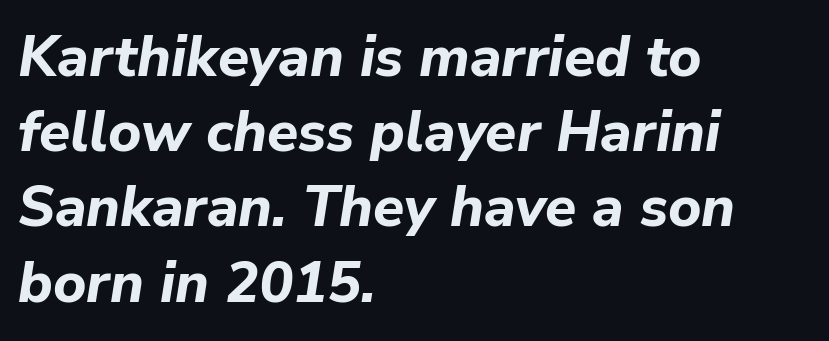
{"italic": "yes", "lean": "right", "slant_degrees": 9, "bold": "yes", "weight": "bold", "width": "normal", "stroke_contrast": "low", "x_height": "medium", "monospaced": "no", "underline": "no", "align": "left", "line_spacing": "normal", "line_spacing_ratio": 1.32, "letter_spacing": "normal", "letter_spacing_em": 0.0, "glyph_px": 57}
